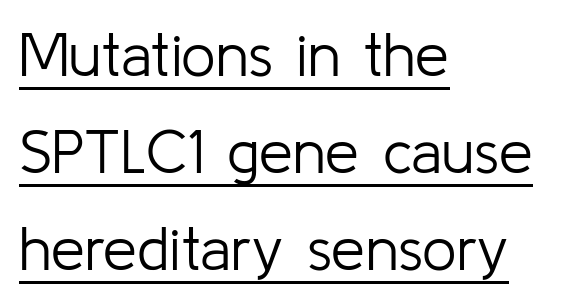
A baseline rule has been typeset under these characters. How would I describe the line gaps? Plain and ordinary. Serif or sans? Sans — the stroke terminals are bare. A classic flush-left, rag-right setting is used for this passage. The strokes carry an ordinary text weight at most.
